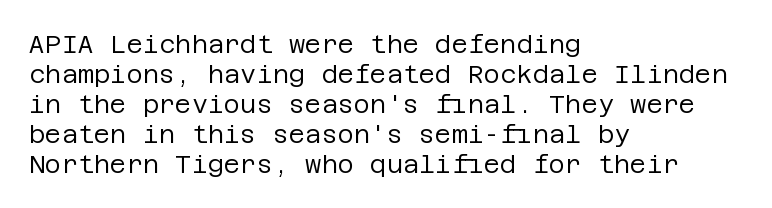
The image shows 25 px text type, upright; set left-aligned, line spacing 1.2x, normal letter spacing, not underlined.
